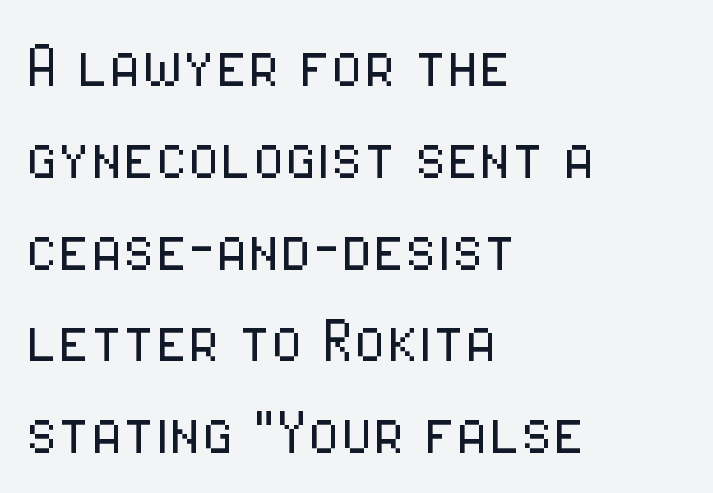
Leftover space on each line is placed entirely after the last word. Italic? Not at all — the glyphs are vertical. Each letter's strokes conclude bluntly, with no projecting serifs. This rendering leaves character spacing at its baseline value.
